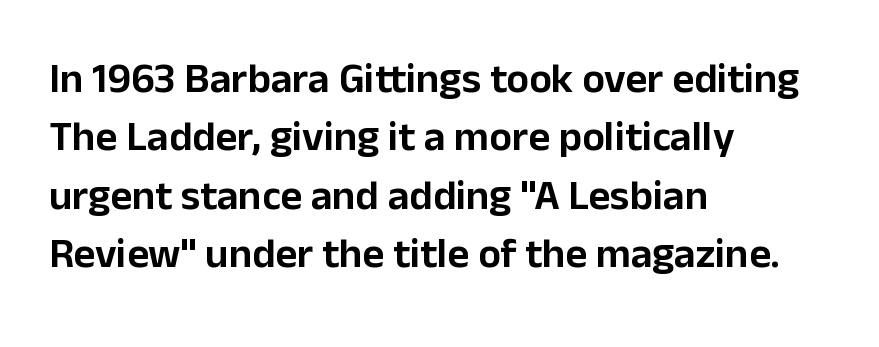
Q: Is the text italic (slanted)? A: No, it is upright.
Q: Is the typeface a serif or a sans-serif typeface? A: Sans-serif.
Q: Is the text underlined? A: No.
Q: How is the paragraph aligned? A: Left-aligned.
Q: Is the spacing between letters normal or unusually wide? A: Normal.
Q: Is the spacing between lines tight, normal or loose? A: Normal.
Q: Width (condensed, normal, or wide)? A: Normal.
Q: Stroke contrast? A: Low.
Q: x-height? A: Medium.
Q: Monospaced? A: No.
